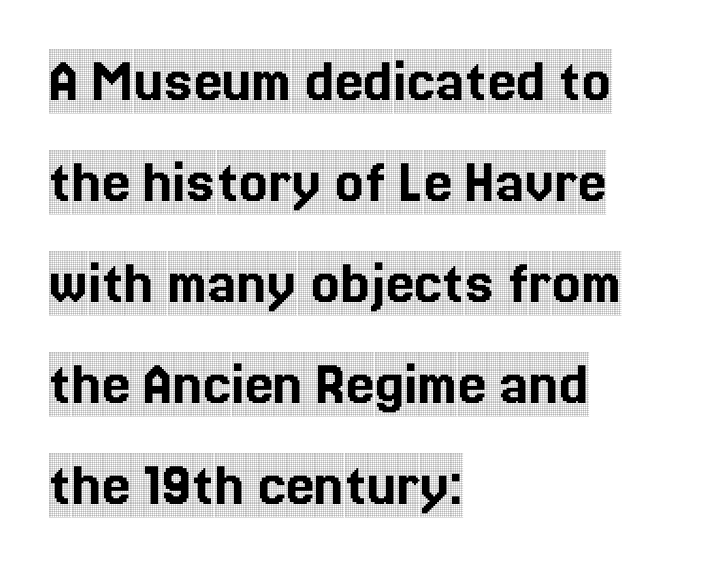
{"serif": "yes", "italic": "no", "width": "condensed", "x_height": "large", "monospaced": "no", "underline": "no", "align": "left", "line_spacing": "normal", "line_spacing_ratio": 1.58, "letter_spacing": "normal", "letter_spacing_em": 0.0, "glyph_px": 64}
